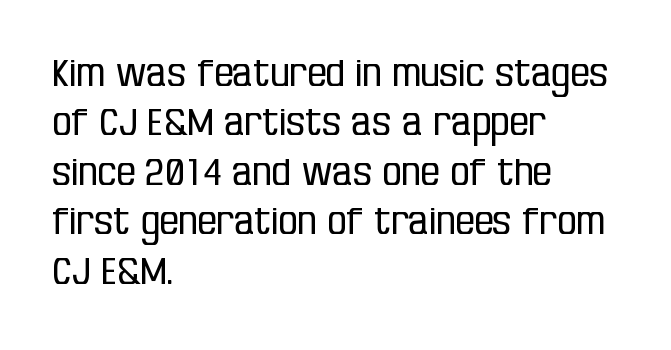
{"serif": "no", "italic": "no", "bold": "no", "weight": "regular", "width": "condensed", "stroke_contrast": "low", "x_height": "large", "monospaced": "no", "underline": "no", "align": "left", "line_spacing": "normal", "line_spacing_ratio": 1.3, "letter_spacing": "normal", "letter_spacing_em": 0.0, "glyph_px": 38}
